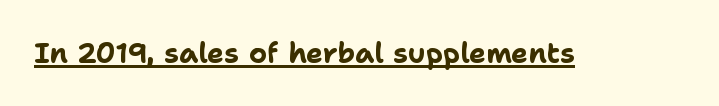
The image shows 28 px bold sans-serif type, upright; set normal letter spacing, underlined; low stroke contrast and a medium x-height.
